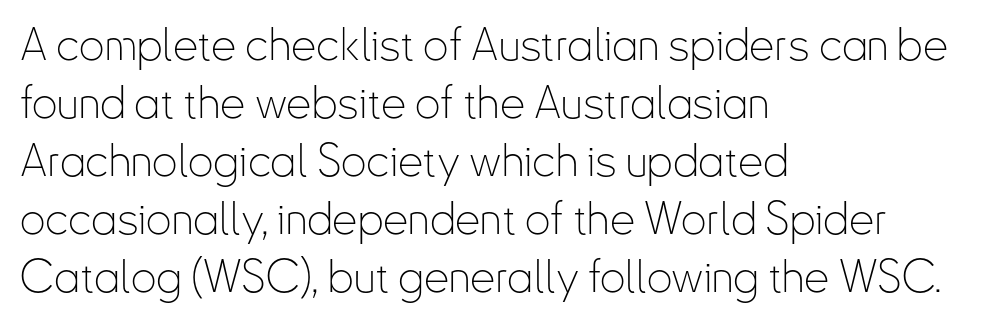
The image shows 45 px thin, condensed sans-serif type, upright; set left-aligned, normal line spacing (1.29x), normal letter spacing, not underlined; low stroke contrast and a small x-height.
